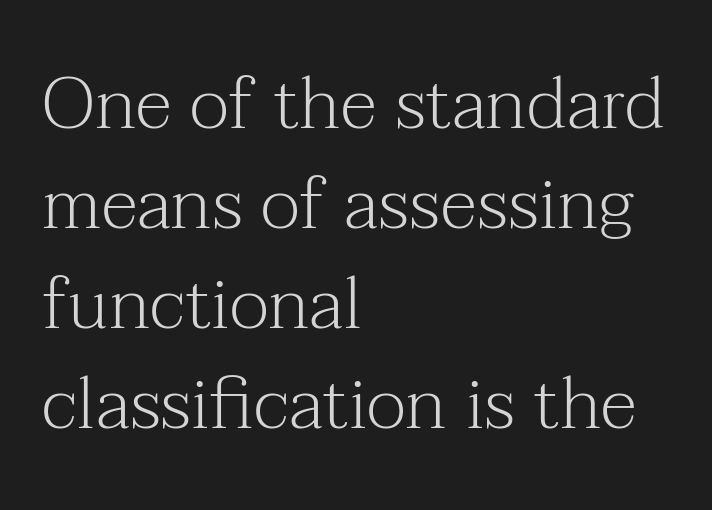
Q: Is the text bold? A: No.
Q: Is the text italic (slanted)? A: No, it is upright.
Q: Is the typeface a serif or a sans-serif typeface? A: Serif.
Q: Is the text underlined? A: No.
Q: How is the paragraph aligned? A: Left-aligned.
Q: Is the spacing between letters normal or unusually wide? A: Normal.
Q: Is the spacing between lines tight, normal or loose? A: Normal.
Q: Width (condensed, normal, or wide)? A: Normal.
Q: Stroke contrast? A: Medium.
Q: x-height? A: Medium.
Q: Monospaced? A: No.
